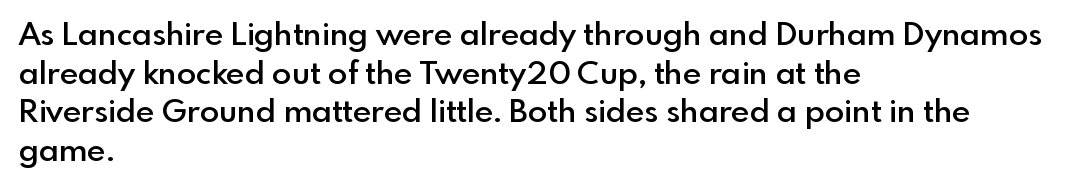
If you drew a ruler down the left edge, every line would touch it. Glyph-to-glyph distance matches everyday printed text. Letters rest on an invisible, unmarked baseline. This sample uses an upright cut, with every glyph sitting square on the baseline. The face used here is proportionally spaced, like ordinary book or web type.
